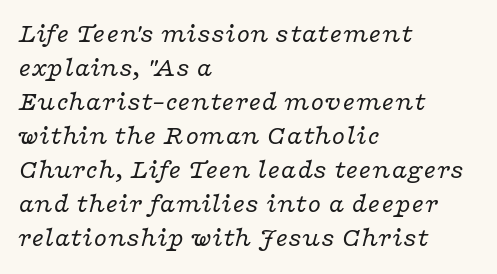
The image shows 27 px text type, italic (leaning right); set left-aligned, normal line spacing (1.26x), normal letter spacing, not underlined.
